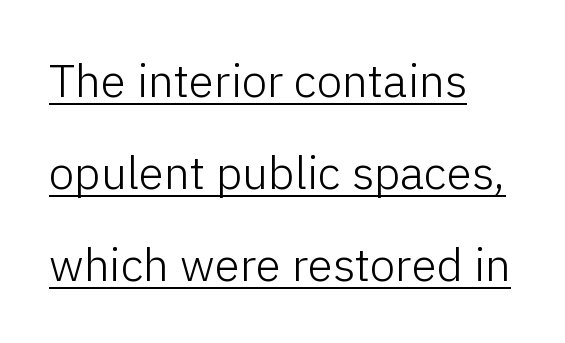
The image shows 46 px light sans-serif type, upright; set left-aligned, loose line spacing (2.0x), normal letter spacing, underlined; low stroke contrast and a medium x-height.
